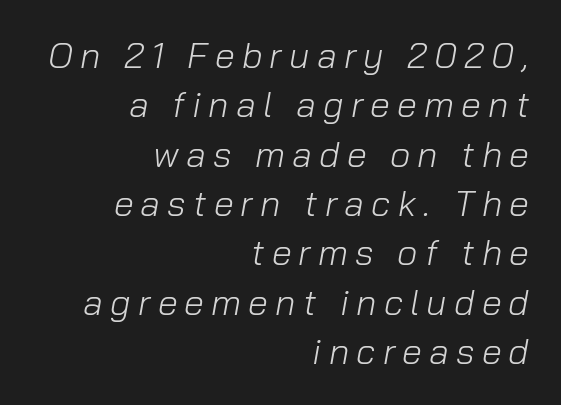
Every character sits at an angle, as italics do. Tracking value appears strongly positive — letters spread wide. The paragraph has a hard right edge and a soft left edge. Do the characters align in a grid? No, the font is proportional. Quick note: interline space is typical. Bold? No — there's no thickening of the strokes.
